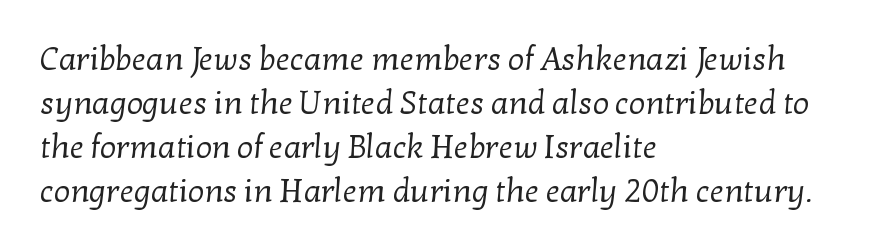
{"serif": "yes", "bold": "no", "weight": "regular", "width": "normal", "stroke_contrast": "low", "x_height": "medium", "monospaced": "no", "underline": "no", "align": "left", "line_spacing": "normal", "line_spacing_ratio": 1.37, "letter_spacing": "normal", "letter_spacing_em": 0.0, "glyph_px": 32}
